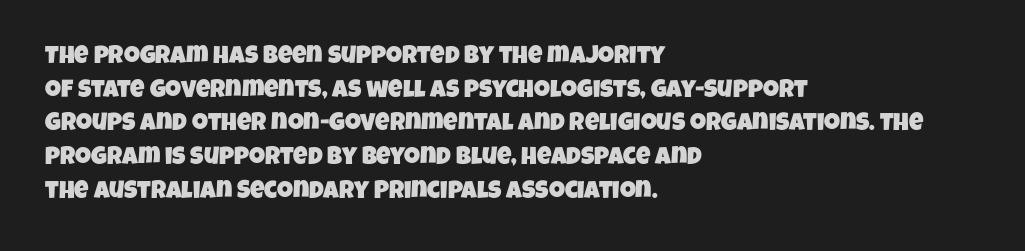
{"underline": "no", "align": "left", "line_spacing": "normal", "line_spacing_ratio": 1.35, "letter_spacing": "normal", "letter_spacing_em": 0.0, "glyph_px": 25}
